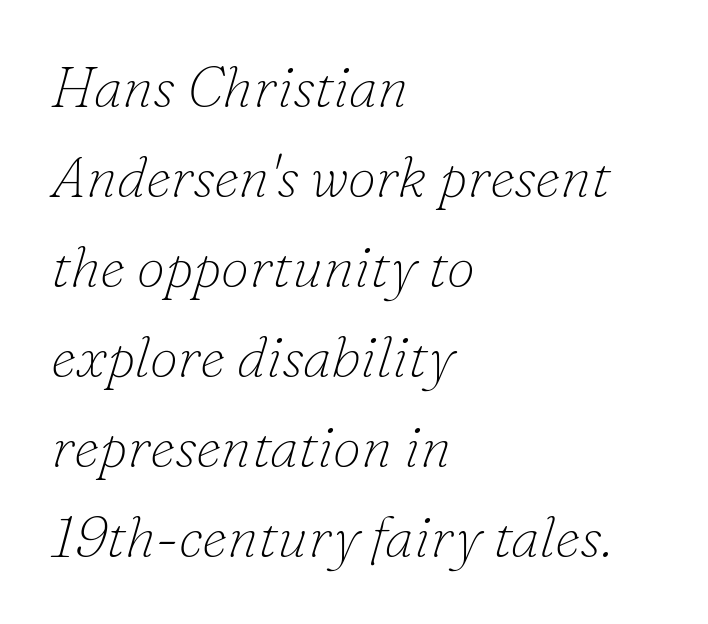
Think of a printed novel: that variable character pitch is what you see here. In terms of letterform style, serifs are clearly present. No extra tracking has been applied to these lines. The characters are drawn with everyday or finer stroke widths.
